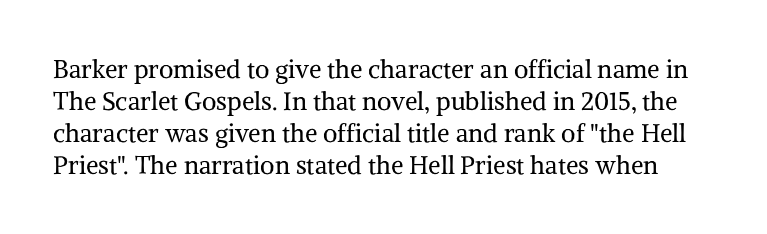
Q: Is the text bold? A: No.
Q: Is the text italic (slanted)? A: No, it is upright.
Q: Is the text underlined? A: No.
Q: Is the spacing between letters normal or unusually wide? A: Normal.
Q: Is the spacing between lines tight, normal or loose? A: Normal.
